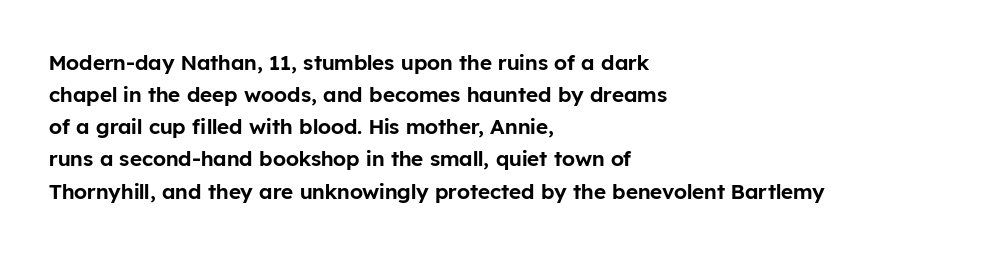
Layout note: lines flush left. The string is rendered with underlining switched off. The line texture is even and compact thanks to regular tracking. A roman cut, with each character standing at attention. The space between consecutive lines is moderate.
